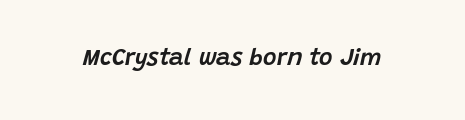
A typesetter would mark this as italic. The gap between lines stays unmarked. Tracking value appears to be zero — textbook default spacing.
